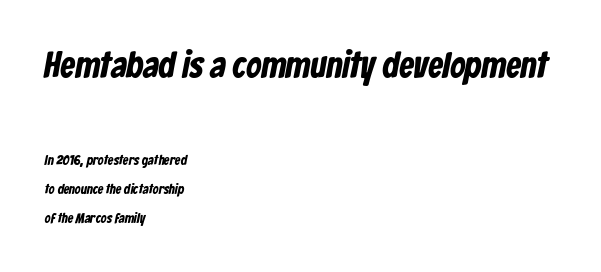
Q: Is the typeface a serif or a sans-serif typeface? A: Sans-serif.
Q: Is the text underlined? A: No.
Q: How is the paragraph aligned? A: Left-aligned.
Q: Is the spacing between letters normal or unusually wide? A: Normal.
Q: Is the spacing between lines tight, normal or loose? A: Loose.
Q: Which block of text is set in a larger size, the first (top) or the second (bottom)? A: The first (top) one.
Q: Width (condensed, normal, or wide)? A: Condensed.
Q: Stroke contrast? A: Low.
Q: x-height? A: Medium.
Q: Monospaced? A: No.
